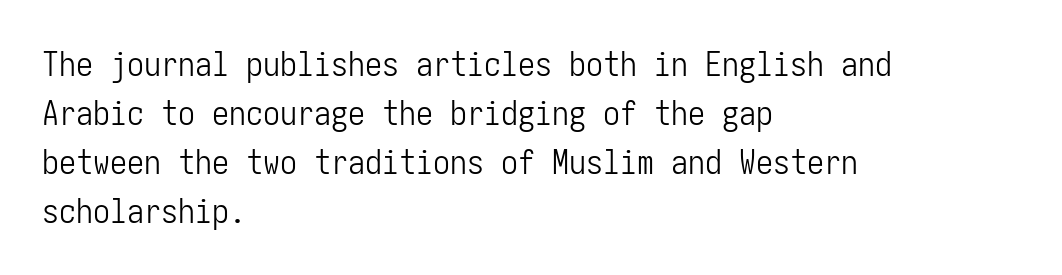
Q: Is the text bold? A: No.
Q: Is the text italic (slanted)? A: No, it is upright.
Q: Is the typeface a serif or a sans-serif typeface? A: Sans-serif.
Q: Is the text underlined? A: No.
Q: How is the paragraph aligned? A: Left-aligned.
Q: Is the spacing between letters normal or unusually wide? A: Normal.
Q: Is the spacing between lines tight, normal or loose? A: Normal.
Q: Width (condensed, normal, or wide)? A: Condensed.
Q: Stroke contrast? A: Low.
Q: x-height? A: Medium.
